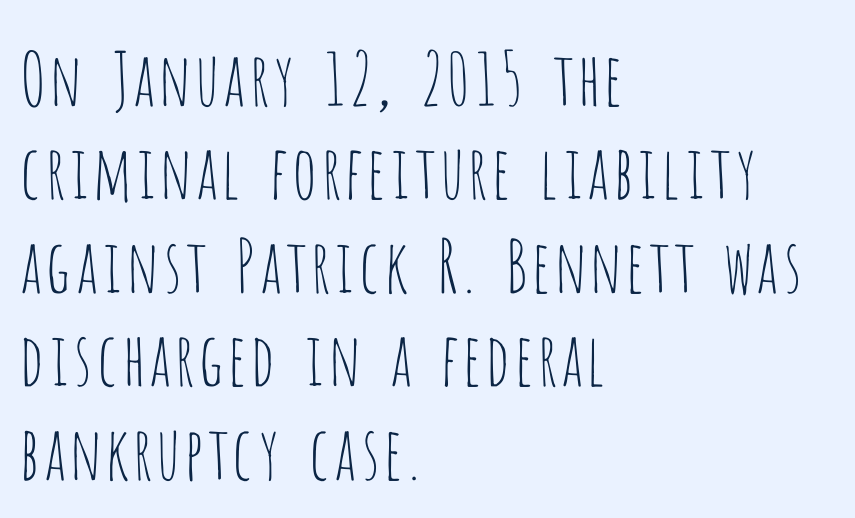
The image shows 73 px thin, condensed sans-serif type, upright; set left-aligned, normal line spacing (1.28x), normal letter spacing, not underlined; low stroke contrast and a large x-height.
